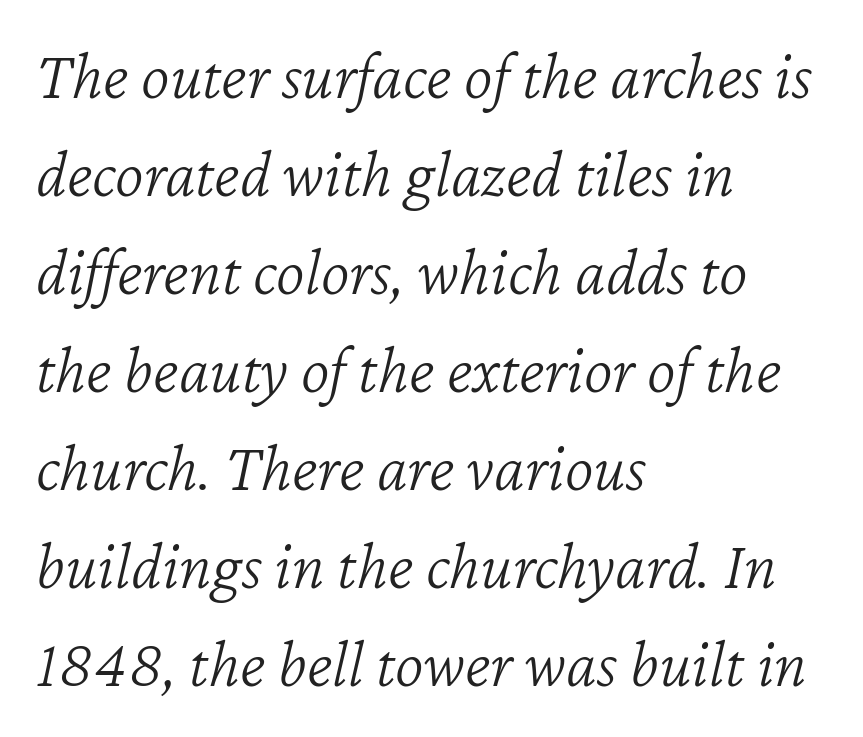
Q: Is the text bold? A: No.
Q: Is the text italic (slanted)? A: Yes, it leans right by about 12 degrees.
Q: Is the text underlined? A: No.
Q: How is the paragraph aligned? A: Left-aligned.
Q: Is the spacing between letters normal or unusually wide? A: Normal.
Q: Is the spacing between lines tight, normal or loose? A: Normal.
Q: Width (condensed, normal, or wide)? A: Normal.
Q: Stroke contrast? A: Low.
Q: x-height? A: Medium.
Q: Monospaced? A: No.
